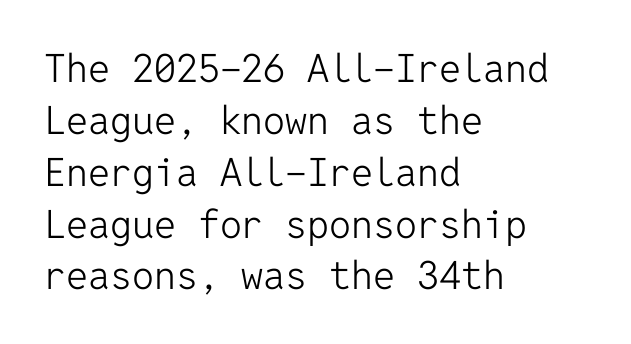
The image shows 39 px light sans-serif type, upright, monospaced; set left-aligned, normal line spacing (1.33x), normal letter spacing, not underlined; low stroke contrast and a medium x-height.
